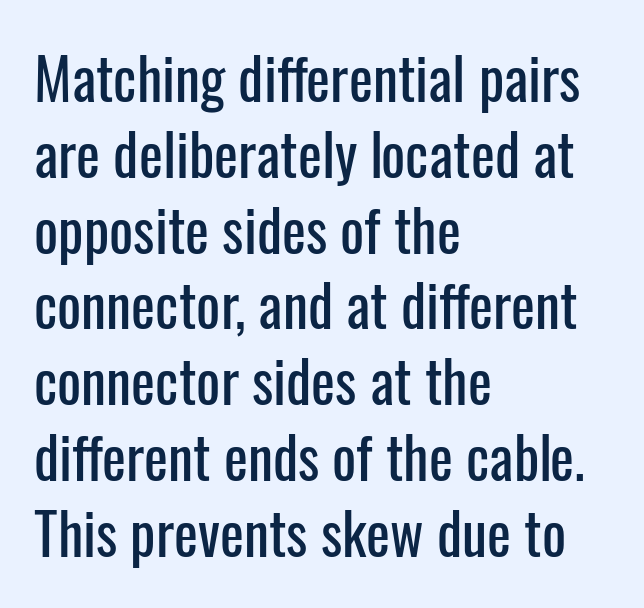
Regarding serifs, this sample does without them. You could not count columns in this text — the font is proportionally spaced. Alignment: flush left. Italic? Not at all — the glyphs are vertical. Students, observe: this is what conventionally led text looks like. Only glyphs here, with clear space below each row.
